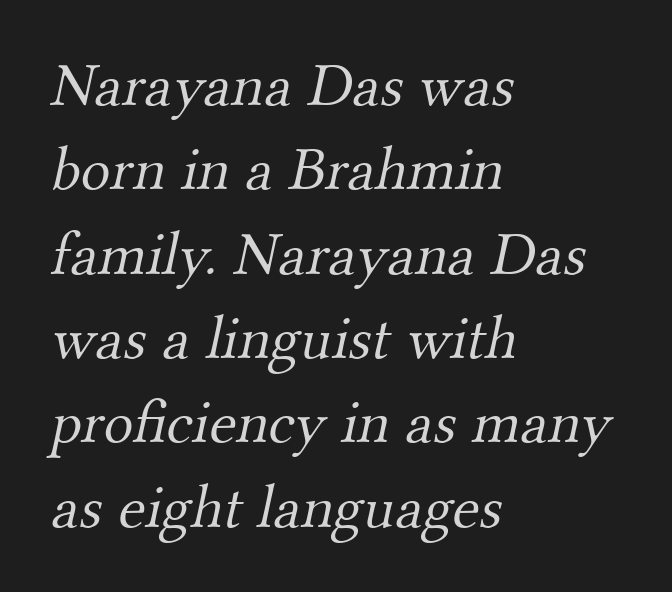
Q: Is the text bold? A: No.
Q: Is the typeface a serif or a sans-serif typeface? A: Serif.
Q: Is the text underlined? A: No.
Q: How is the paragraph aligned? A: Left-aligned.
Q: Is the spacing between letters normal or unusually wide? A: Normal.
Q: Is the spacing between lines tight, normal or loose? A: Normal.
Q: Width (condensed, normal, or wide)? A: Normal.
Q: Stroke contrast? A: Medium.
Q: x-height? A: Small.
Q: Monospaced? A: No.
